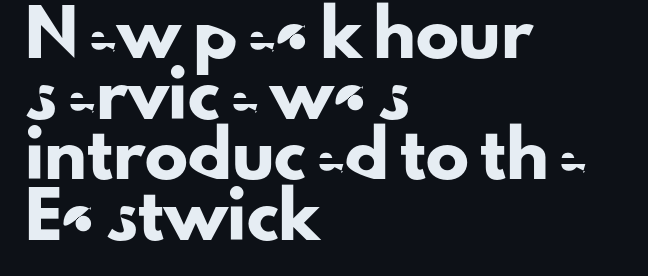
{"serif": "no", "italic": "no", "width": "normal", "stroke_contrast": "low", "x_height": "small", "monospaced": "no", "underline": "no", "align": "left", "line_spacing": "normal", "line_spacing_ratio": 1.41, "letter_spacing": "normal", "letter_spacing_em": 0.0, "glyph_px": 43}
